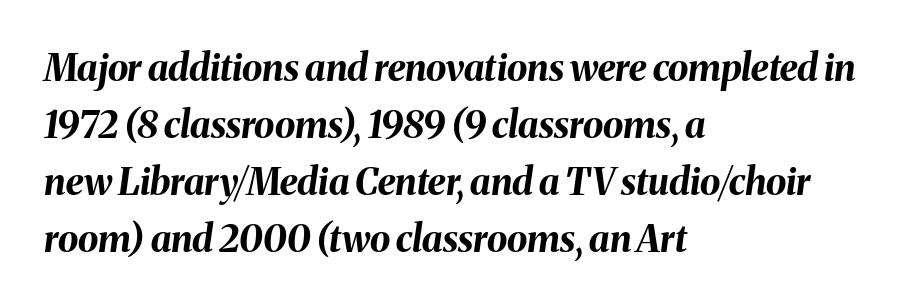
The image shows 37 px bold type, italic (leaning right); set left-aligned, normal line spacing (1.54x), normal letter spacing, not underlined; medium stroke contrast and a medium x-height.
